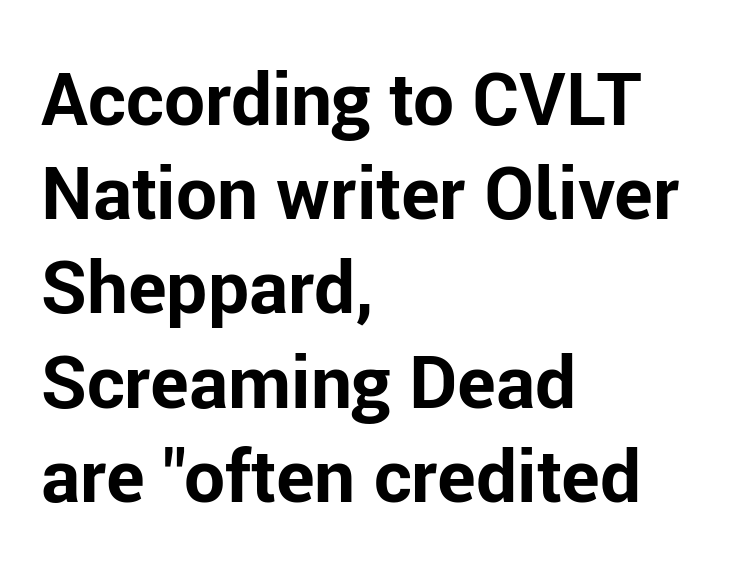
The image shows 73 px bold sans-serif type, upright; set left-aligned, normal line spacing (1.29x), normal letter spacing, not underlined; low stroke contrast and a medium x-height.
